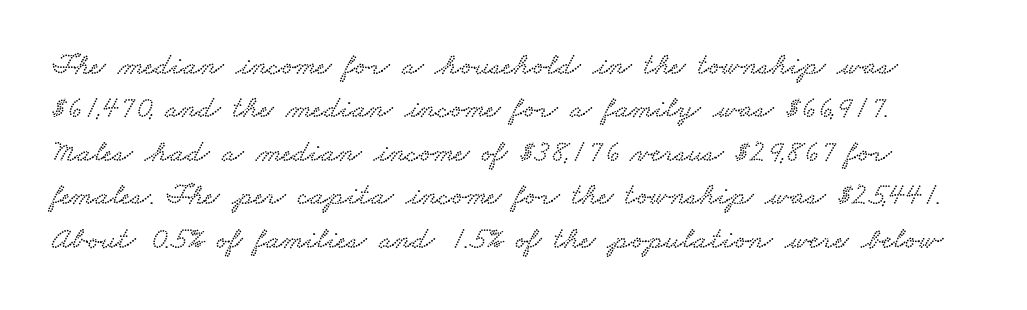
The image shows 31 px wide serif type; set normal line spacing (1.4x), normal letter spacing, not underlined; low stroke contrast and a small x-height.
